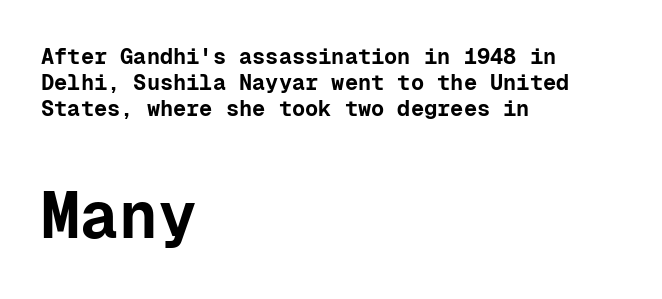
The designer went with a sans here, leaving each stem footless. If you drew a line through each stem, it would be perfectly vertical. Just letters on the line, the space beneath them empty. Of the two passages, the one underneath uses the larger point size. Its strokes are broad and dark, the hallmark of bold type. Tracking here is standard; glyphs follow each other at the usual distance.
